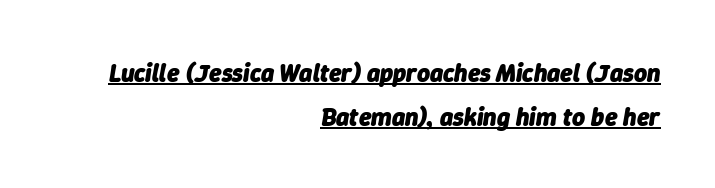
{"italic": "yes", "lean": "right", "slant_degrees": 9, "bold": "yes", "underline": "yes", "align": "right", "line_spacing_ratio": 1.76, "letter_spacing": "normal", "letter_spacing_em": 0.0, "glyph_px": 25}
